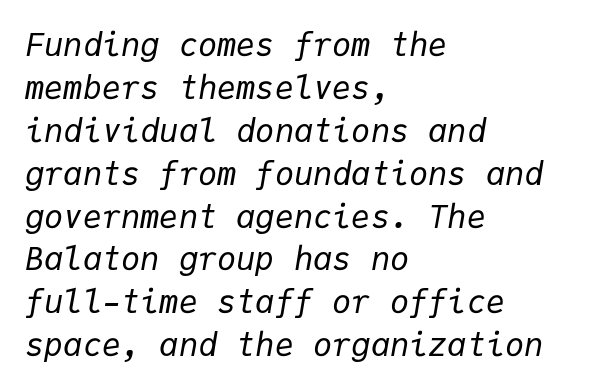
Evenly set lines give the paragraph a standard silhouette. Each line starts at the same left margin while the right side varies. If you drew a line through each stem, it would be angled. Letters have the restrained weight of plain body copy at most. A typesetter would call this zero additional tracking.
